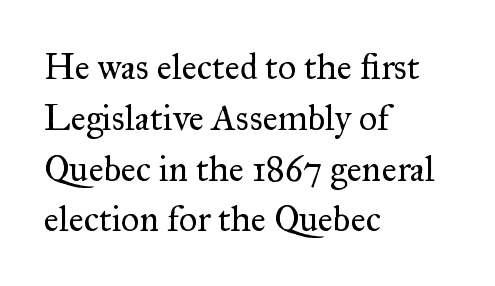
Q: Is the text bold? A: No.
Q: Is the text italic (slanted)? A: No, it is upright.
Q: Is the typeface a serif or a sans-serif typeface? A: Serif.
Q: Is the text underlined? A: No.
Q: How is the paragraph aligned? A: Left-aligned.
Q: Is the spacing between letters normal or unusually wide? A: Normal.
Q: Is the spacing between lines tight, normal or loose? A: Normal.
Q: Width (condensed, normal, or wide)? A: Normal.
Q: Stroke contrast? A: Medium.
Q: x-height? A: Small.
Q: Monospaced? A: No.
